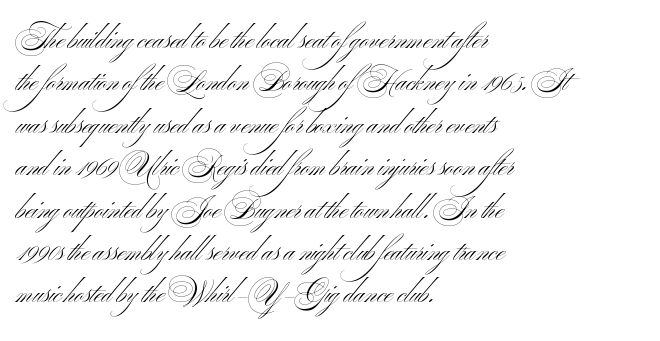
Q: Is the text bold? A: No.
Q: Is the text italic (slanted)? A: Yes.
Q: Is the text underlined? A: No.
Q: How is the paragraph aligned? A: Left-aligned.
Q: Is the spacing between letters normal or unusually wide? A: Normal.
Q: Is the spacing between lines tight, normal or loose? A: Normal.
